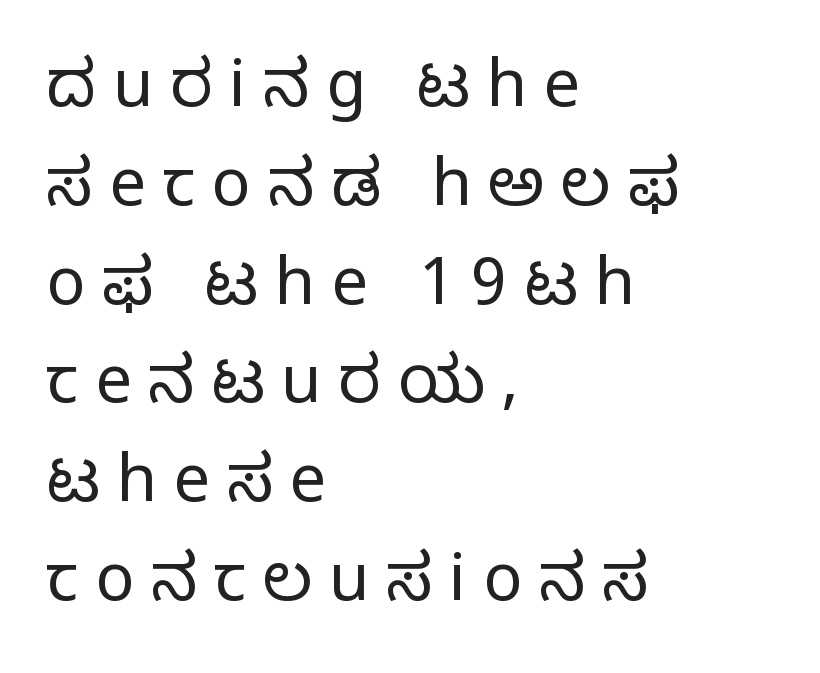
{"serif": "no", "italic": "no", "bold": "no", "weight": "light", "width": "normal", "stroke_contrast": "low", "x_height": "medium", "monospaced": "no", "underline": "no", "align": "left", "line_spacing": "normal", "line_spacing_ratio": 1.52, "letter_spacing": "wide", "letter_spacing_em": 0.26, "glyph_px": 65}
